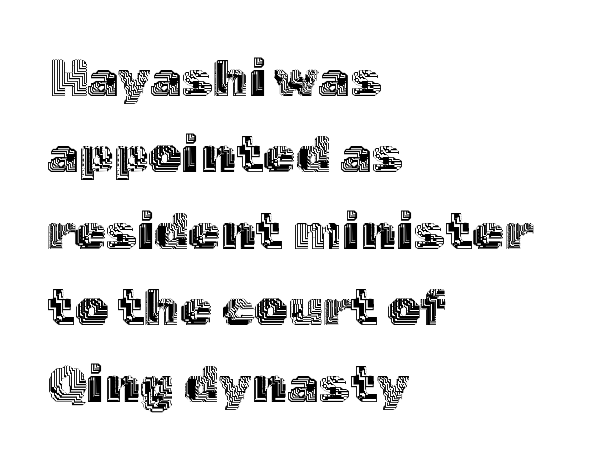
Reading down the column, the eye jumps a familiar distance to each next line. Each word holds together tightly as a unit, with standard inter-letter gaps. Proportional: the letters do not fall into vertical columns. Every row of glyphs begins at an identical x-position on the left. Every character sits straight up, as roman type does. Underlining? Definitely not there.
